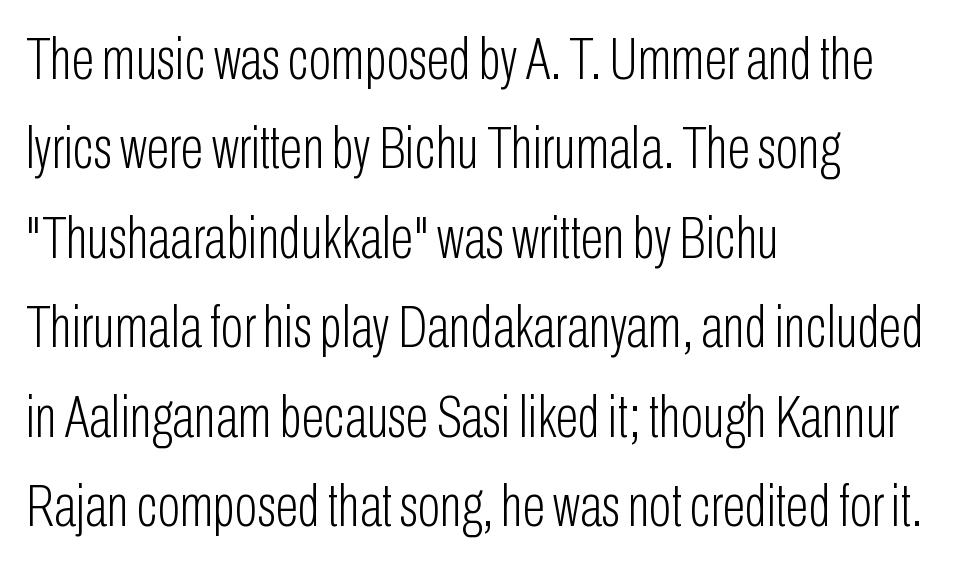
The image shows 60 px light, condensed sans-serif type, upright; set left-aligned, normal line spacing (1.49x), normal letter spacing, not underlined; low stroke contrast and a medium x-height.
